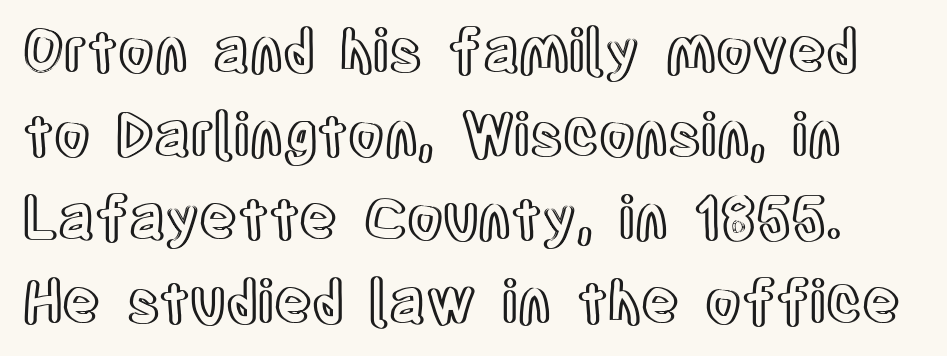
No italicization has been applied; the sample stays upright. Note the varied advance widths — an 'i' is clearly narrower than an 'm'. The words here are not underlined. The horizontal fit of the characters is conventional and even.
